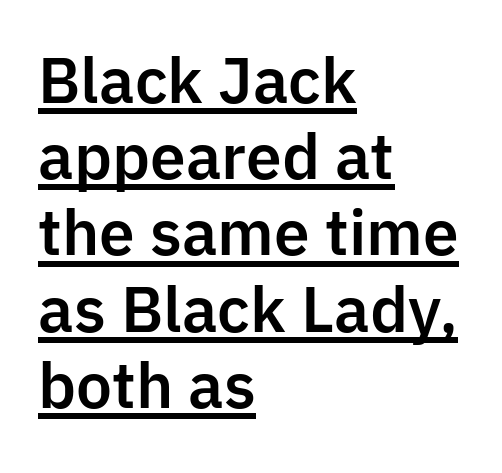
The image shows 61 px sans-serif type, upright; set left-aligned, normal line spacing (1.25x), normal letter spacing, underlined; low stroke contrast and a medium x-height.
